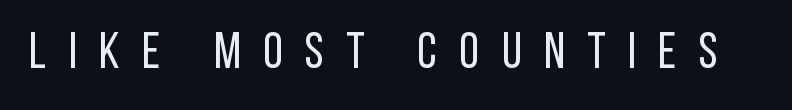
Q: Is the text bold? A: No.
Q: Is the text italic (slanted)? A: No, it is upright.
Q: Is the typeface a serif or a sans-serif typeface? A: Sans-serif.
Q: Is the text underlined? A: No.
Q: Is the spacing between letters normal or unusually wide? A: Unusually wide.
Q: Width (condensed, normal, or wide)? A: Condensed.
Q: Stroke contrast? A: Low.
Q: x-height? A: Large.
Q: Monospaced? A: No.
